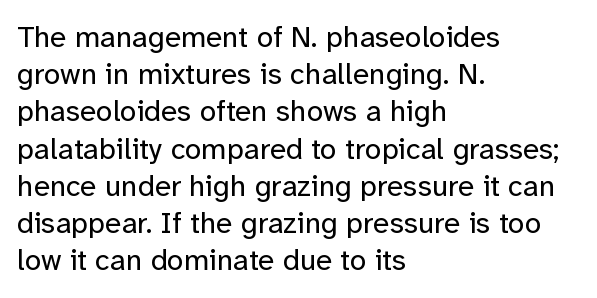
{"serif": "no", "italic": "no", "bold": "no", "weight": "regular", "width": "normal", "stroke_contrast": "low", "x_height": "medium", "monospaced": "no", "underline": "no", "align": "left", "line_spacing_ratio": 1.24, "letter_spacing": "normal", "letter_spacing_em": 0.0, "glyph_px": 30}
